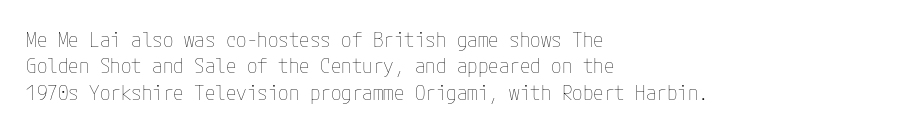
The rendering uses a moderate line-height, typical for paragraphs. Only glyphs here, with clear space below each row. The passage is arranged the way most books set body copy — flush left. Spacing between characters is what you'd get straight out of the box.
